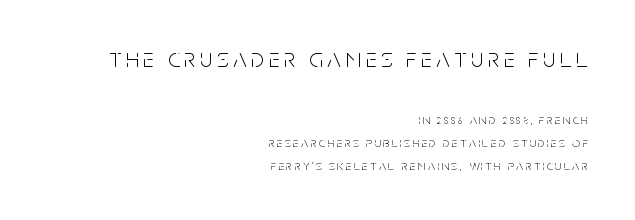
The image shows 27 px text type, upright; set right-aligned, normal line spacing (1.64x), not underlined; the first (top) block is 1.93x larger.
